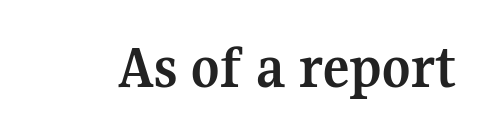
{"serif": "yes", "italic": "no", "bold": "yes", "weight": "semibold", "width": "normal", "stroke_contrast": "medium", "x_height": "medium", "monospaced": "no", "underline": "no", "letter_spacing": "normal", "letter_spacing_em": 0.0, "glyph_px": 62}
